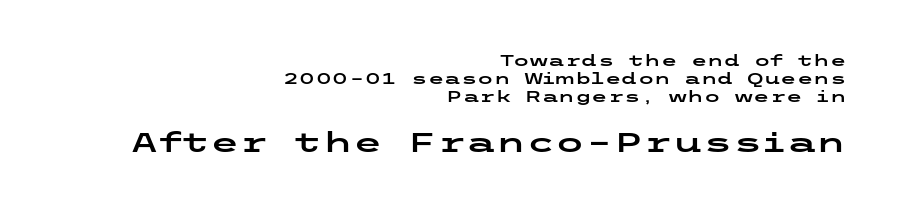
Layout note: lines flush right. Spacing between characters is what you'd get straight out of the box. Is the lower block the larger one? Yes — the lower block carries the bigger type. Each row of text sits above clean, open space. Is there any slant? The stems are plumb.
